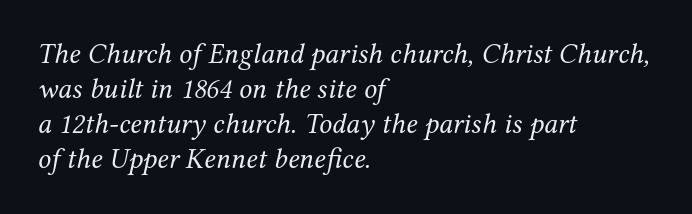
{"serif": "yes", "italic": "yes", "lean": "right", "slant_degrees": 12, "bold": "no", "weight": "regular", "width": "normal", "stroke_contrast": "medium", "x_height": "medium", "monospaced": "no", "underline": "no", "align": "left", "line_spacing_ratio": 1.21, "letter_spacing": "normal", "letter_spacing_em": 0.0, "glyph_px": 29}
